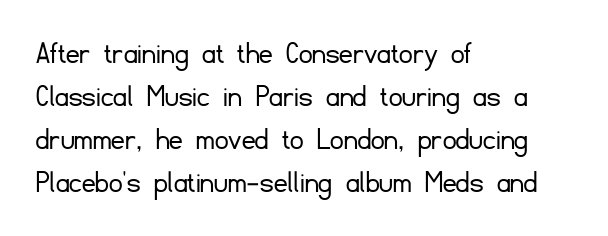
{"serif": "no", "italic": "no", "bold": "no", "weight": "light", "width": "normal", "stroke_contrast": "low", "x_height": "small", "monospaced": "no", "underline": "no", "align": "left", "line_spacing": "normal", "line_spacing_ratio": 1.3, "letter_spacing": "normal", "letter_spacing_em": 0.0, "glyph_px": 33}
